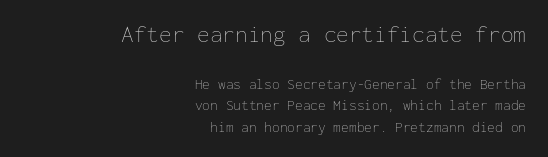
Letters have the restrained weight of plain body copy at most. Does extra space separate the letters? No, they use regular spacing. A bare baseline throughout the passage. Line endings align vertically; line beginnings do not. The passage shown stacks its lines at a standard gap.
